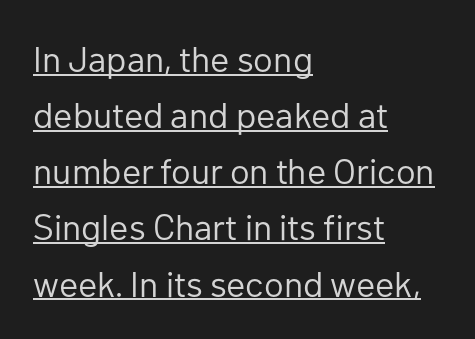
These lines sit exactly where default settings would place them. Ascenders rise straight up at ninety degrees. In terms of letterspacing, this is plain default setting. Nothing sits at the stroke ends, so this counts as sans-serif.
